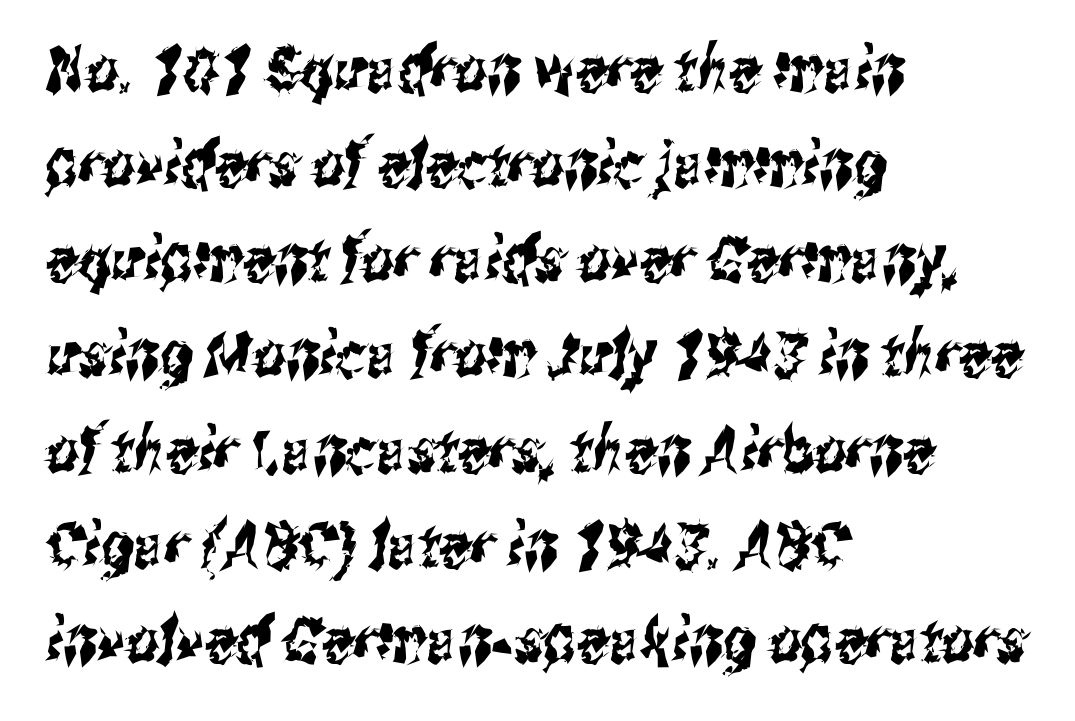
{"serif": "no", "width": "condensed", "stroke_contrast": "medium", "x_height": "medium", "monospaced": "no", "underline": "no", "align": "left", "line_spacing": "normal", "line_spacing_ratio": 1.51, "letter_spacing": "normal", "letter_spacing_em": 0.0, "glyph_px": 63}
